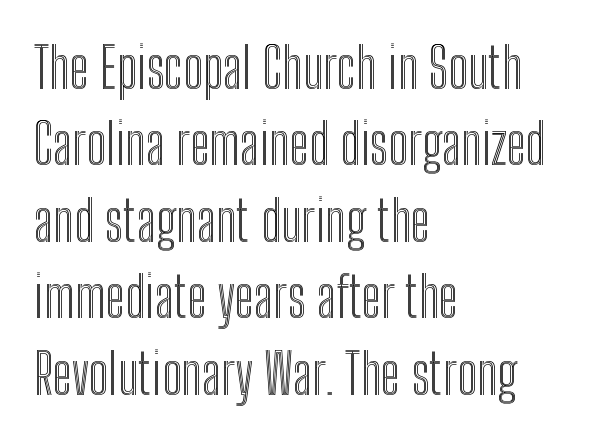
The type is set solid horizontally, with unmodified tracking. Casual observation: everything's shoved over to the left. Does the lettering tilt? It doesn't — this is upright. The gap between lines stays unmarked.
